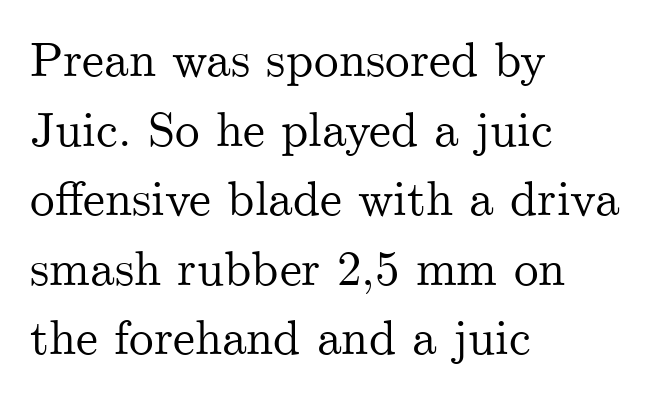
The image shows 49 px serif type, upright; set left-aligned, normal line spacing (1.42x), normal letter spacing, not underlined; medium stroke contrast and a small x-height.
